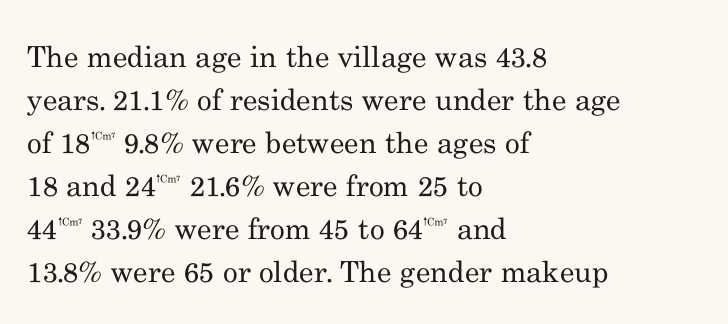
The image shows 29 px regular-weight serif type, upright; set left-aligned, normal line spacing (1.48x), normal letter spacing, not underlined; medium stroke contrast and a small x-height.
